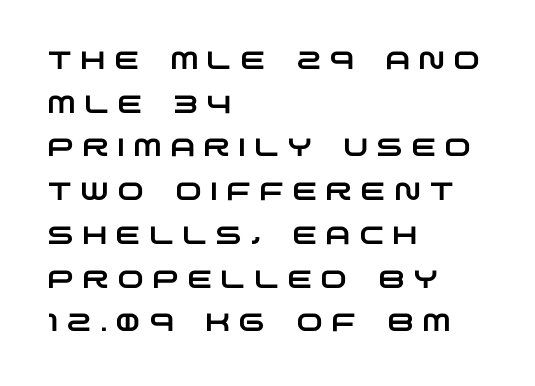
Q: Is the text underlined? A: No.
Q: How is the paragraph aligned? A: Left-aligned.
Q: Is the spacing between letters normal or unusually wide? A: Unusually wide.
